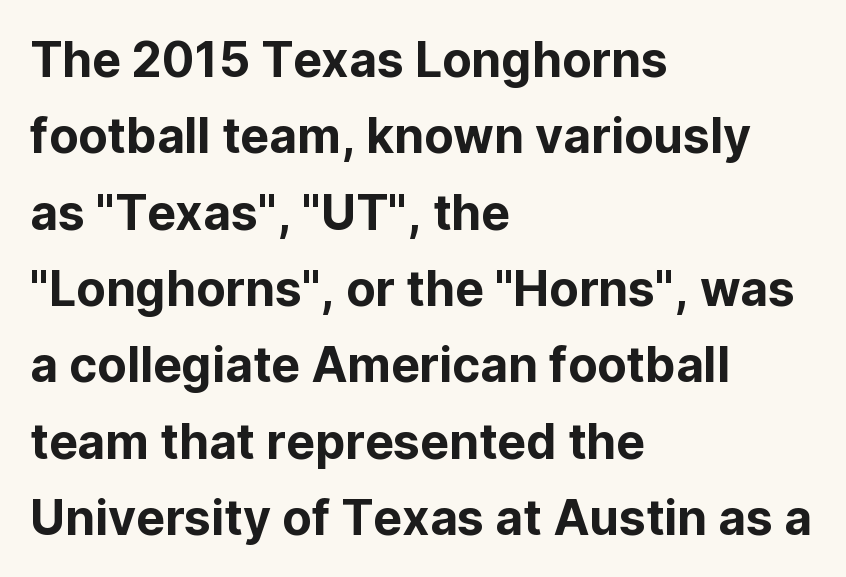
The image shows 48 px sans-serif type, upright; set left-aligned, normal line spacing (1.59x), normal letter spacing, not underlined; low stroke contrast and a medium x-height.
